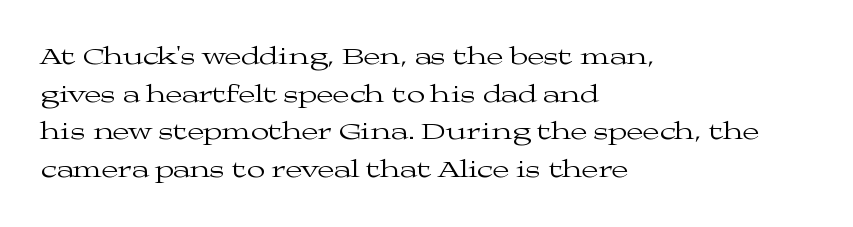
Q: Is the text bold? A: No.
Q: Is the text italic (slanted)? A: No, it is upright.
Q: Is the text underlined? A: No.
Q: How is the paragraph aligned? A: Left-aligned.
Q: Is the spacing between letters normal or unusually wide? A: Normal.
Q: Is the spacing between lines tight, normal or loose? A: Normal.
